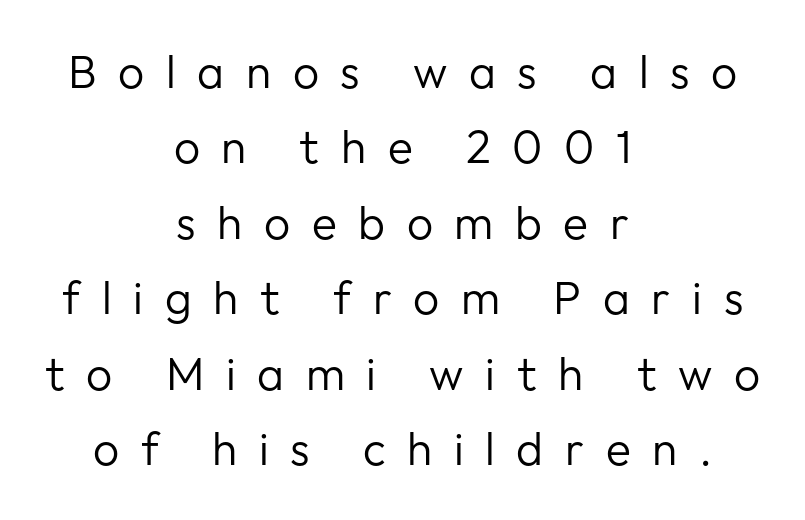
Q: Is the text bold? A: No.
Q: Is the text italic (slanted)? A: No, it is upright.
Q: Is the typeface a serif or a sans-serif typeface? A: Sans-serif.
Q: Is the text underlined? A: No.
Q: How is the paragraph aligned? A: Centered.
Q: Is the spacing between letters normal or unusually wide? A: Unusually wide.
Q: Is the spacing between lines tight, normal or loose? A: Normal.
Q: Width (condensed, normal, or wide)? A: Normal.
Q: Stroke contrast? A: Low.
Q: x-height? A: Medium.
Q: Monospaced? A: No.
